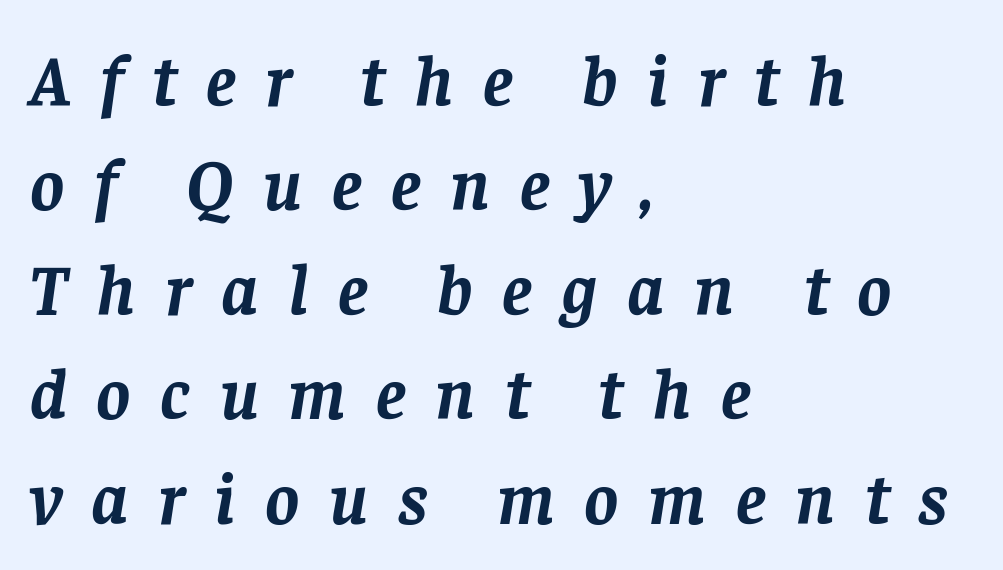
Q: Is the text bold? A: Yes.
Q: Is the text italic (slanted)? A: Yes, it leans right by about 8 degrees.
Q: Is the typeface a serif or a sans-serif typeface? A: Serif.
Q: Is the text underlined? A: No.
Q: How is the paragraph aligned? A: Left-aligned.
Q: Is the spacing between letters normal or unusually wide? A: Unusually wide.
Q: Is the spacing between lines tight, normal or loose? A: Normal.
Q: Width (condensed, normal, or wide)? A: Normal.
Q: Stroke contrast? A: Low.
Q: x-height? A: Large.
Q: Monospaced? A: No.
